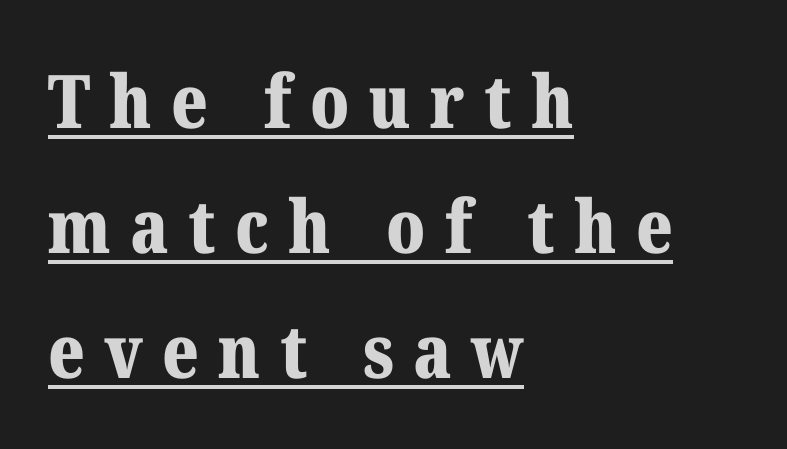
Q: Is the text bold? A: Yes.
Q: Is the text italic (slanted)? A: No, it is upright.
Q: Is the typeface a serif or a sans-serif typeface? A: Serif.
Q: Is the text underlined? A: Yes.
Q: How is the paragraph aligned? A: Left-aligned.
Q: Is the spacing between letters normal or unusually wide? A: Unusually wide.
Q: Is the spacing between lines tight, normal or loose? A: Normal.
Q: Width (condensed, normal, or wide)? A: Normal.
Q: Stroke contrast? A: Medium.
Q: x-height? A: Medium.
Q: Monospaced? A: No.
